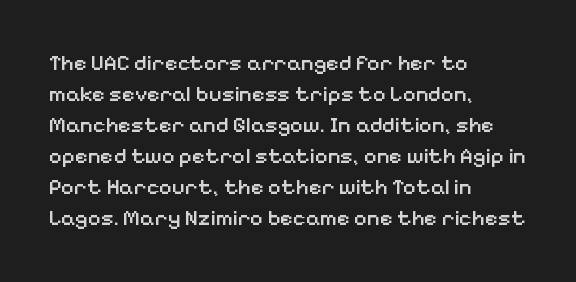
The image shows 22 px text type, upright; set left-aligned, normal line spacing (1.41x), normal letter spacing, not underlined.
